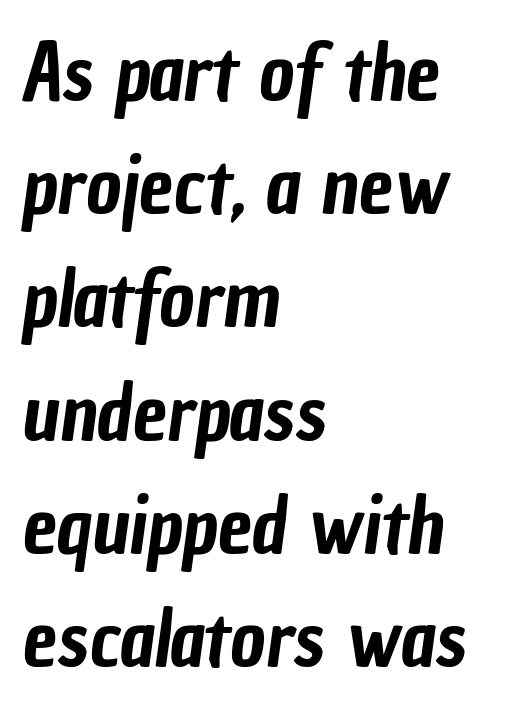
{"serif": "no", "width": "condensed", "stroke_contrast": "low", "x_height": "medium", "monospaced": "no", "underline": "no", "align": "left", "line_spacing": "normal", "line_spacing_ratio": 1.47, "letter_spacing": "normal", "letter_spacing_em": 0.0, "glyph_px": 77}
